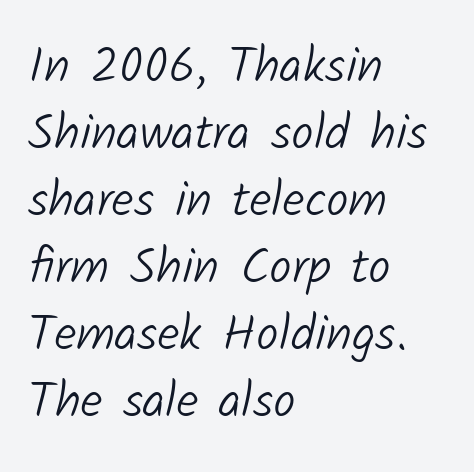
The image shows 50 px light sans-serif type; set left-aligned, normal line spacing (1.34x), normal letter spacing, not underlined; low stroke contrast and a medium x-height.
